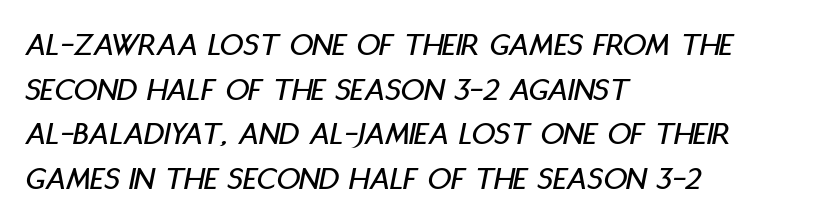
Q: Is the text italic (slanted)? A: Yes, it leans right by about 11 degrees.
Q: Is the text underlined? A: No.
Q: How is the paragraph aligned? A: Left-aligned.
Q: Is the spacing between letters normal or unusually wide? A: Normal.
Q: Is the spacing between lines tight, normal or loose? A: Normal.
Q: Width (condensed, normal, or wide)? A: Condensed.
Q: Stroke contrast? A: Low.
Q: x-height? A: Large.
Q: Monospaced? A: No.
